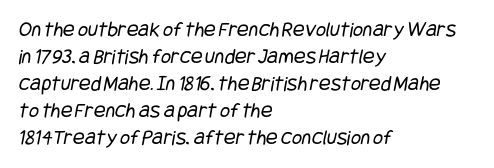
{"bold": "no", "underline": "no", "align": "left", "line_spacing_ratio": 1.23, "letter_spacing": "normal", "letter_spacing_em": 0.0, "glyph_px": 22}
